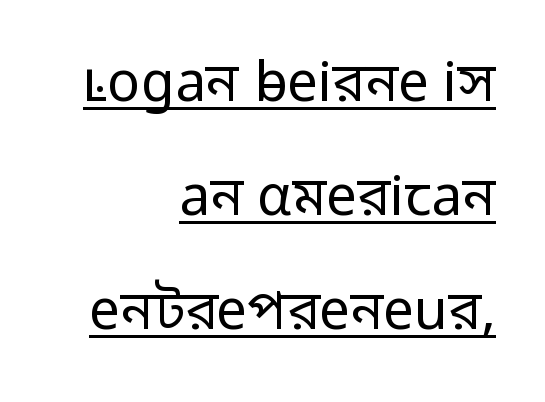
The image shows 55 px regular-weight sans-serif type, upright; set right-aligned, loose line spacing (2.07x), normal letter spacing, underlined; low stroke contrast and a medium x-height.
